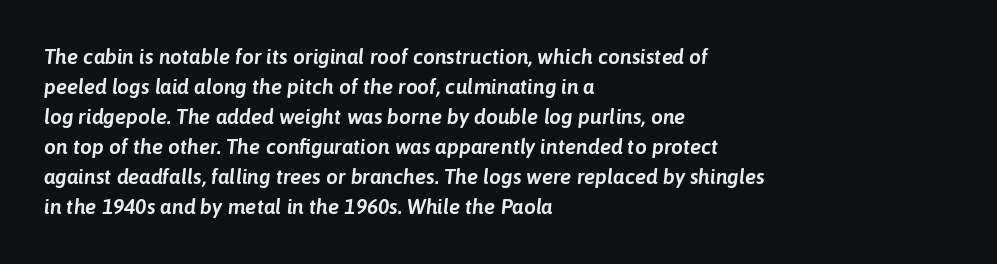
Q: Is the text italic (slanted)? A: Yes, it leans right by about 6 degrees.
Q: Is the text underlined? A: No.
Q: How is the paragraph aligned? A: Left-aligned.
Q: Is the spacing between letters normal or unusually wide? A: Normal.
Q: Is the spacing between lines tight, normal or loose? A: Normal.
